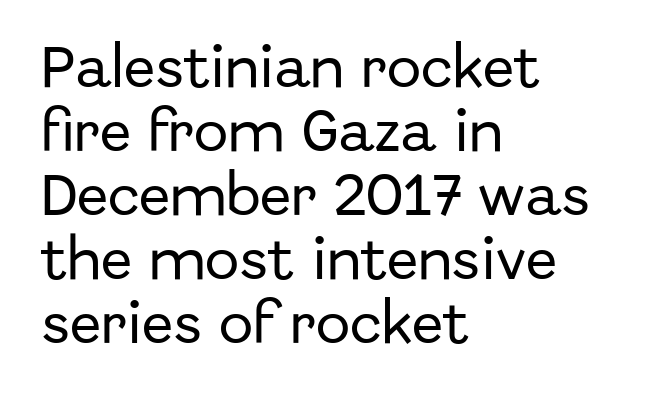
Q: Is the text italic (slanted)? A: No, it is upright.
Q: Is the typeface a serif or a sans-serif typeface? A: Sans-serif.
Q: Is the text underlined? A: No.
Q: How is the paragraph aligned? A: Left-aligned.
Q: Is the spacing between letters normal or unusually wide? A: Normal.
Q: Is the spacing between lines tight, normal or loose? A: Normal.
Q: Width (condensed, normal, or wide)? A: Normal.
Q: Stroke contrast? A: Low.
Q: x-height? A: Medium.
Q: Monospaced? A: No.
